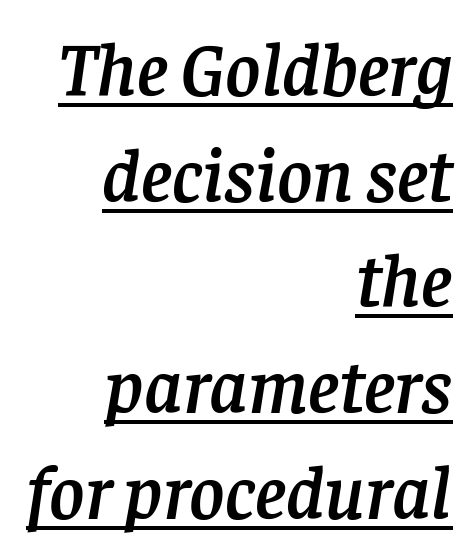
The tracking reads as untouched default to a designer's eye. Honestly, the row spacing looks completely unremarkable. The face used here is proportionally spaced, like ordinary book or web type. Observe the lean: these are italic letterforms. Alignment: flush right.
